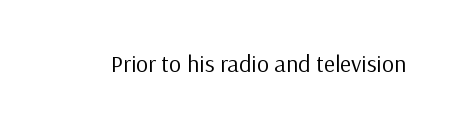
The image shows 24 px text type, upright; set normal letter spacing, not underlined.
